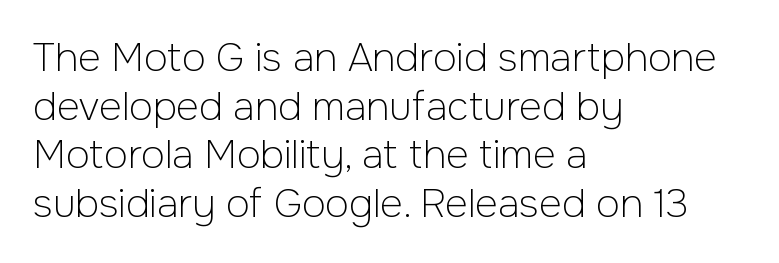
{"serif": "no", "italic": "no", "bold": "no", "weight": "light", "width": "normal", "stroke_contrast": "low", "x_height": "medium", "monospaced": "no", "underline": "no", "align": "left", "line_spacing": "normal", "line_spacing_ratio": 1.25, "letter_spacing": "normal", "letter_spacing_em": 0.0, "glyph_px": 39}
